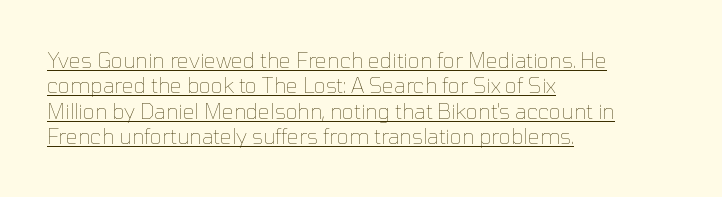
{"italic": "no", "bold": "no", "underline": "yes", "align": "left", "line_spacing_ratio": 1.21, "letter_spacing": "normal", "letter_spacing_em": 0.0, "glyph_px": 21}
